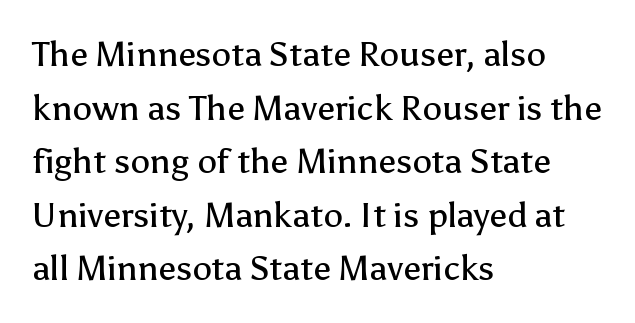
{"serif": "no", "italic": "no", "bold": "no", "weight": "regular", "width": "normal", "stroke_contrast": "low", "x_height": "medium", "monospaced": "no", "underline": "no", "align": "left", "line_spacing": "normal", "line_spacing_ratio": 1.53, "letter_spacing": "normal", "letter_spacing_em": 0.0, "glyph_px": 35}
